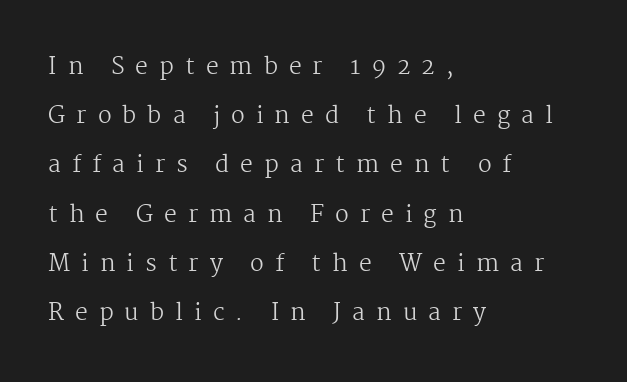
{"italic": "no", "bold": "no", "underline": "no", "align": "left", "line_spacing": "loose", "line_spacing_ratio": 2.14, "letter_spacing": "wide", "letter_spacing_em": 0.48, "glyph_px": 23}
